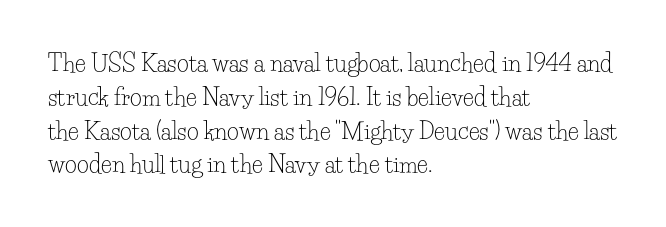
Just letters on the line, the space beneath them empty. Evenly set lines give the paragraph a standard silhouette. Heft: none added — not bold. Notice how the passage keeps a crisp vertical edge on the left only. No extra tracking has been applied to these lines. A roman cut, with each character standing at attention.
